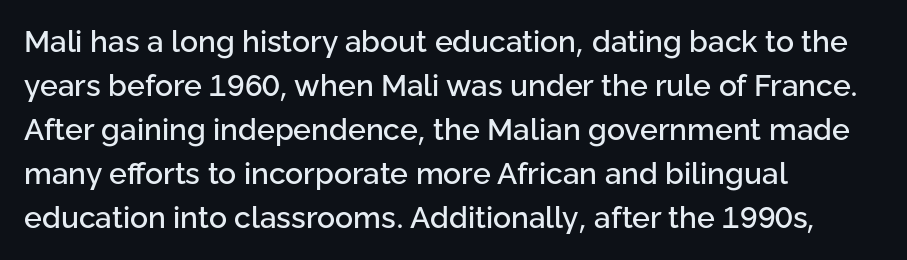
{"serif": "no", "italic": "no", "width": "normal", "stroke_contrast": "low", "x_height": "medium", "monospaced": "no", "underline": "no", "align": "left", "line_spacing": "normal", "line_spacing_ratio": 1.47, "letter_spacing": "normal", "letter_spacing_em": 0.0, "glyph_px": 30}
